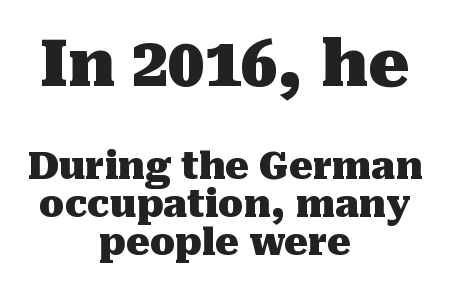
Look at the tracking — it's just the regular setting, nothing added. The block of text is dense from top to bottom, with scant space between rows. The letters advance in unequal steps, a hallmark of proportional type. Rendered with straight, roman letterforms. This rendering features lettering with no underline.
